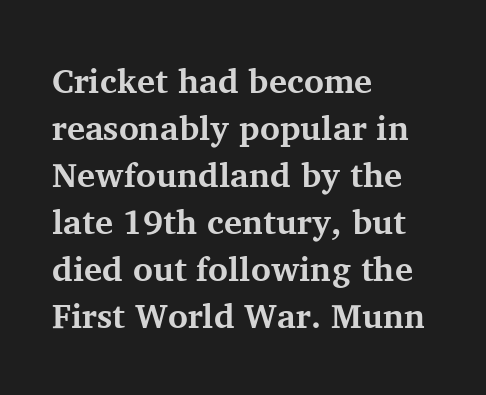
{"serif": "yes", "italic": "no", "bold": "yes", "weight": "bold", "width": "normal", "stroke_contrast": "medium", "x_height": "medium", "monospaced": "no", "underline": "no", "align": "left", "line_spacing": "normal", "line_spacing_ratio": 1.38, "letter_spacing": "normal", "letter_spacing_em": 0.0, "glyph_px": 34}
